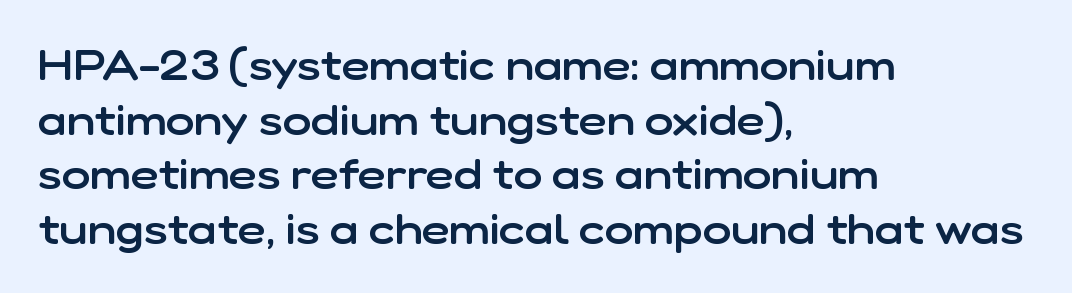
Typesetter's note: demi weight, one step under bold. A clean baseline with only descenders dipping below it. Examine the stroke ends and you'll find no serifs. This rendering leaves character spacing at its baseline value. Every stem runs plumb, perpendicular to the baseline. These lines are rendered in a variable-pitch font.
